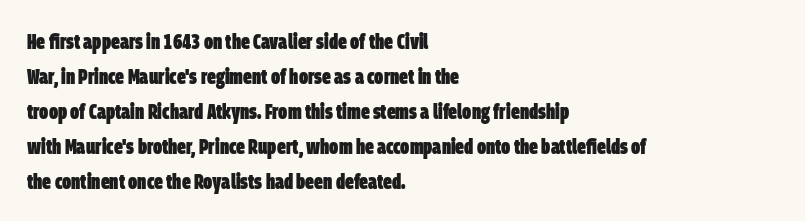
The image shows 22 px bold type; set left-aligned, normal line spacing (1.59x), normal letter spacing, not underlined.
